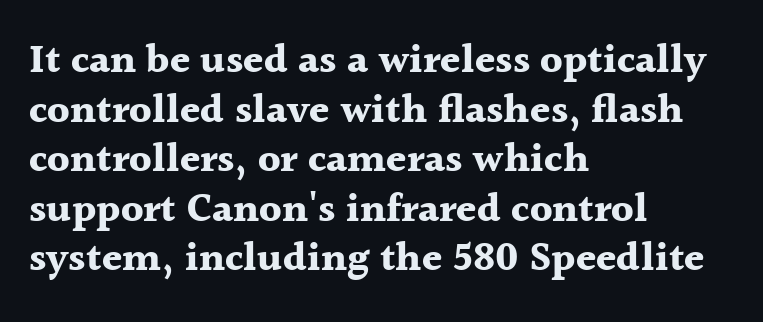
Q: Is the text bold? A: Yes.
Q: Is the text italic (slanted)? A: No, it is upright.
Q: Is the typeface a serif or a sans-serif typeface? A: Serif.
Q: Is the text underlined? A: No.
Q: How is the paragraph aligned? A: Left-aligned.
Q: Is the spacing between letters normal or unusually wide? A: Normal.
Q: Width (condensed, normal, or wide)? A: Normal.
Q: x-height? A: Medium.
Q: Monospaced? A: No.
